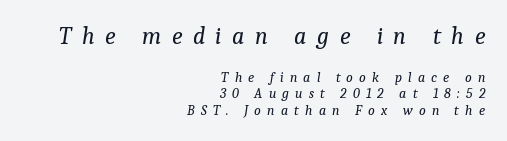
{"italic": "yes", "lean": "right", "slant_degrees": 9, "bold": "no", "underline": "no", "align": "right", "line_spacing_ratio": 1.16, "letter_spacing": "wide", "letter_spacing_em": 0.44, "larger_block": "first", "size_ratio": 1.71, "glyph_px": 24}
